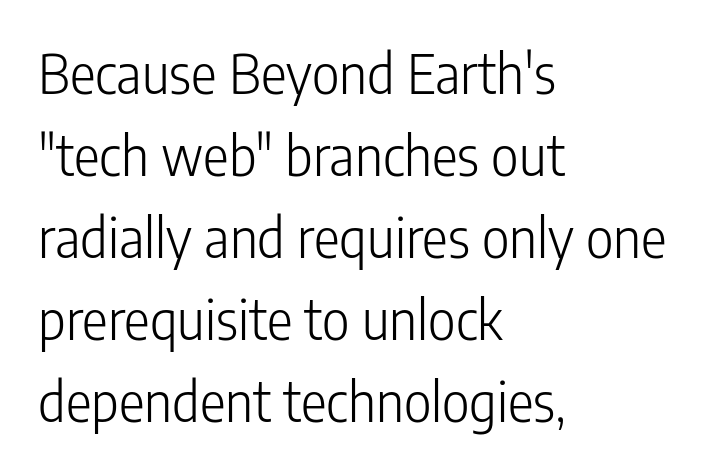
Q: Is the text bold? A: No.
Q: Is the text italic (slanted)? A: No, it is upright.
Q: Is the typeface a serif or a sans-serif typeface? A: Sans-serif.
Q: Is the text underlined? A: No.
Q: How is the paragraph aligned? A: Left-aligned.
Q: Is the spacing between letters normal or unusually wide? A: Normal.
Q: Is the spacing between lines tight, normal or loose? A: Normal.
Q: Width (condensed, normal, or wide)? A: Condensed.
Q: Stroke contrast? A: Low.
Q: x-height? A: Medium.
Q: Monospaced? A: No.
